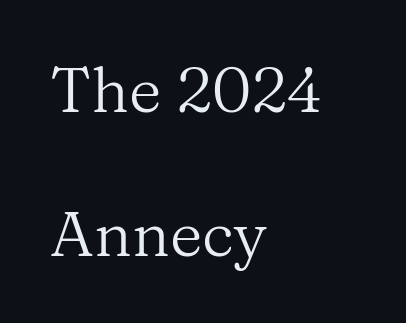
{"serif": "yes", "italic": "no", "bold": "no", "weight": "regular", "width": "normal", "stroke_contrast": "medium", "x_height": "medium", "monospaced": "no", "underline": "no", "align": "left", "line_spacing": "loose", "line_spacing_ratio": 2.28, "letter_spacing": "normal", "letter_spacing_em": 0.0, "glyph_px": 63}
